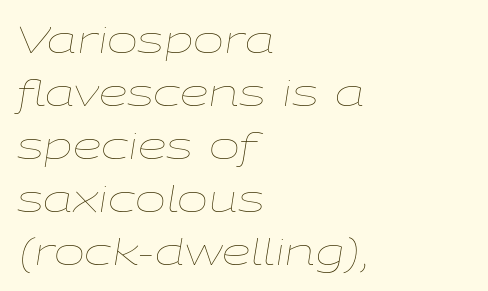
The image shows 37 px thin, wide type, italic (leaning right); set left-aligned, normal line spacing (1.43x), normal letter spacing, not underlined; low stroke contrast and a medium x-height.
